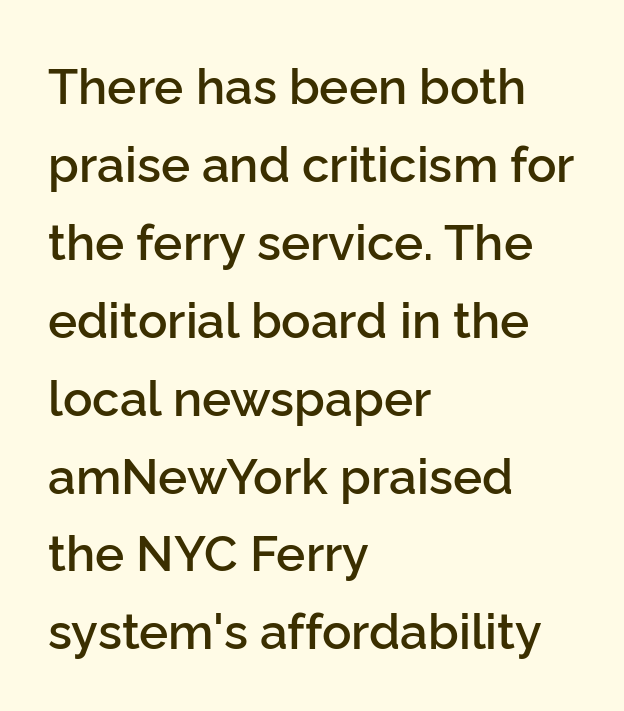
The image shows 49 px semibold sans-serif type, upright; set left-aligned, normal line spacing (1.59x), normal letter spacing, not underlined; low stroke contrast and a medium x-height.
